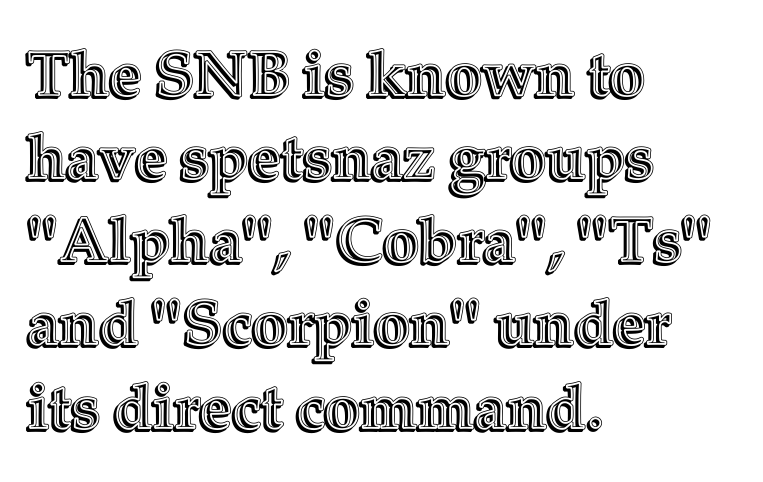
Q: Is the text italic (slanted)? A: No, it is upright.
Q: Is the text underlined? A: No.
Q: How is the paragraph aligned? A: Left-aligned.
Q: Is the spacing between letters normal or unusually wide? A: Normal.
Q: Is the spacing between lines tight, normal or loose? A: Normal.
Q: Width (condensed, normal, or wide)? A: Normal.
Q: x-height? A: Medium.
Q: Monospaced? A: No.
